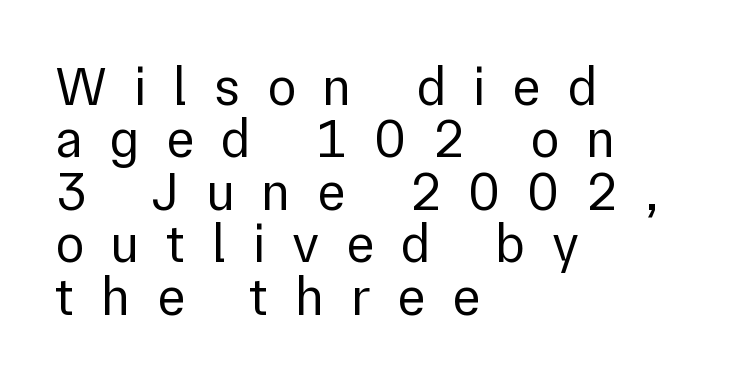
{"serif": "no", "italic": "no", "bold": "no", "weight": "regular", "width": "normal", "x_height": "medium", "monospaced": "no", "underline": "no", "align": "left", "line_spacing": "tight", "line_spacing_ratio": 0.97, "letter_spacing": "wide", "letter_spacing_em": 0.49, "glyph_px": 54}
